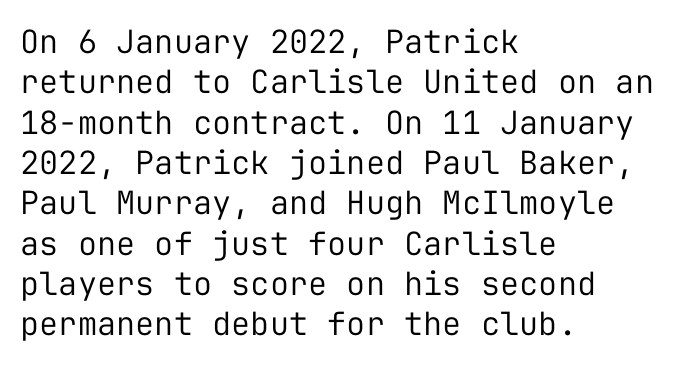
The image shows 32 px regular-weight sans-serif type, upright, monospaced; set left-aligned, normal line spacing (1.26x), normal letter spacing, not underlined; low stroke contrast and a medium x-height.
